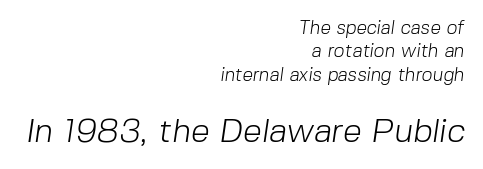
{"serif": "no", "bold": "no", "weight": "light", "width": "normal", "stroke_contrast": "low", "x_height": "medium", "monospaced": "no", "underline": "no", "align": "right", "line_spacing_ratio": 1.23, "letter_spacing": "normal", "letter_spacing_em": 0.0, "larger_block": "second", "size_ratio": 1.79, "glyph_px": 34}
